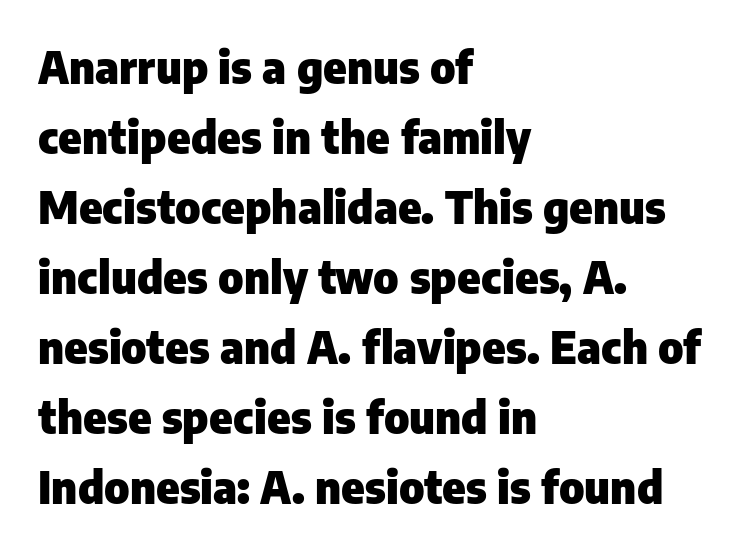
Think of a printed novel: that variable character pitch is what you see here. Each new line begins a customary step beneath the previous one. Ascenders rise straight up at ninety degrees. Is the type bold? Yes — the strokes are clearly thick and heavy. The letters carry no serifs — their stems end cleanly without finishing strokes.
